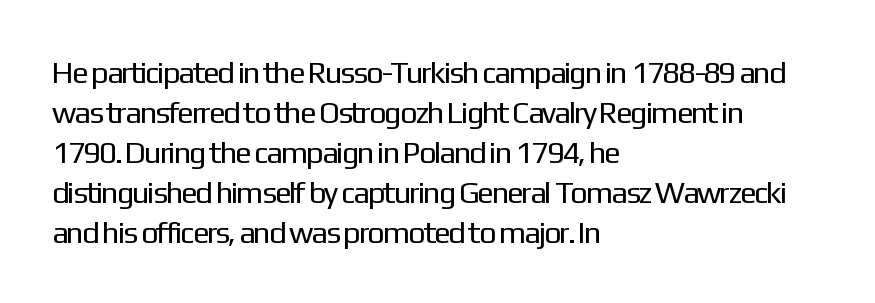
One-word summary of the alignment: left. Check the space under the baseline: it is left empty. This sample has the flowing, uneven cadence of proportional lettering. Weight: not bold — regular or lighter. Serifs: no, the terminals of the letterforms are clean. It's the straight-up-and-down kind of type.
